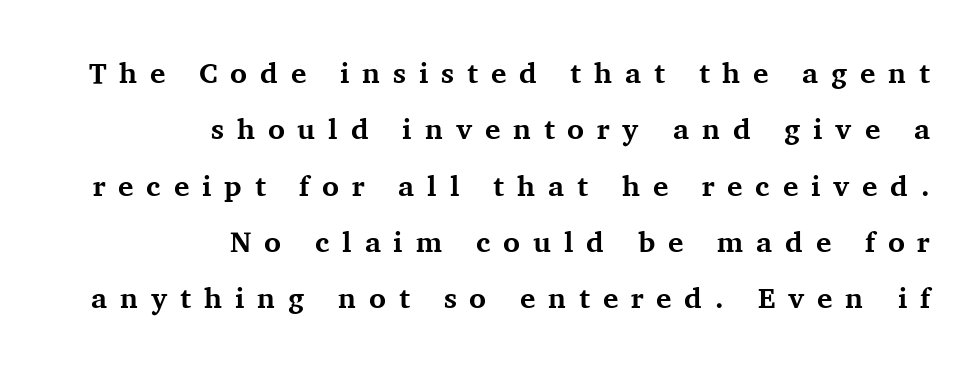
Layout note: lines flush right. What kind of face is this? One with serifs. The leading is generous, giving the passage an open texture. Think of a printed novel: that variable character pitch is what you see here.
